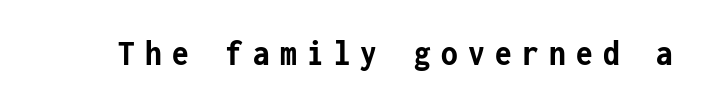
{"serif": "no", "italic": "no", "bold": "yes", "weight": "semibold", "width": "condensed", "stroke_contrast": "low", "x_height": "medium", "monospaced": "yes", "underline": "no", "letter_spacing": "wide", "letter_spacing_em": 0.27, "glyph_px": 38}
